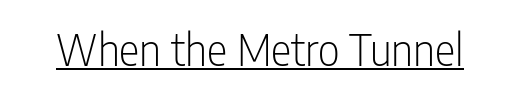
Q: Is the text bold? A: No.
Q: Is the text italic (slanted)? A: No, it is upright.
Q: Is the typeface a serif or a sans-serif typeface? A: Sans-serif.
Q: Is the text underlined? A: Yes.
Q: Is the spacing between letters normal or unusually wide? A: Normal.
Q: Width (condensed, normal, or wide)? A: Condensed.
Q: Stroke contrast? A: Low.
Q: x-height? A: Medium.
Q: Monospaced? A: No.
